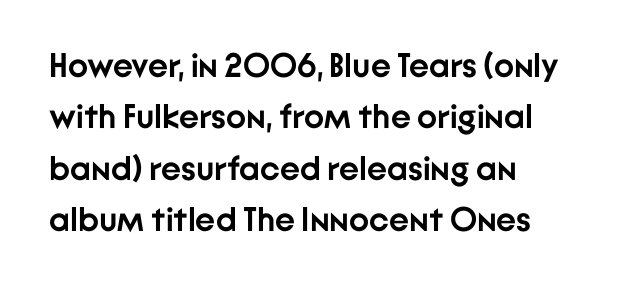
Q: Is the text bold? A: Yes.
Q: Is the text italic (slanted)? A: No, it is upright.
Q: Is the typeface a serif or a sans-serif typeface? A: Sans-serif.
Q: Is the text underlined? A: No.
Q: How is the paragraph aligned? A: Left-aligned.
Q: Is the spacing between letters normal or unusually wide? A: Normal.
Q: Is the spacing between lines tight, normal or loose? A: Normal.
Q: Width (condensed, normal, or wide)? A: Normal.
Q: Stroke contrast? A: Low.
Q: x-height? A: Medium.
Q: Monospaced? A: No.
